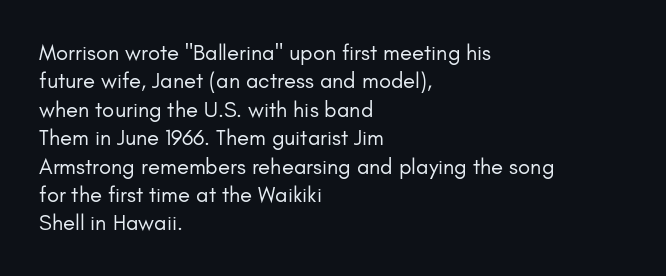
Q: Is the text bold? A: No.
Q: Is the text italic (slanted)? A: No, it is upright.
Q: Is the text underlined? A: No.
Q: How is the paragraph aligned? A: Left-aligned.
Q: Is the spacing between letters normal or unusually wide? A: Normal.
Q: Is the spacing between lines tight, normal or loose? A: Normal.
